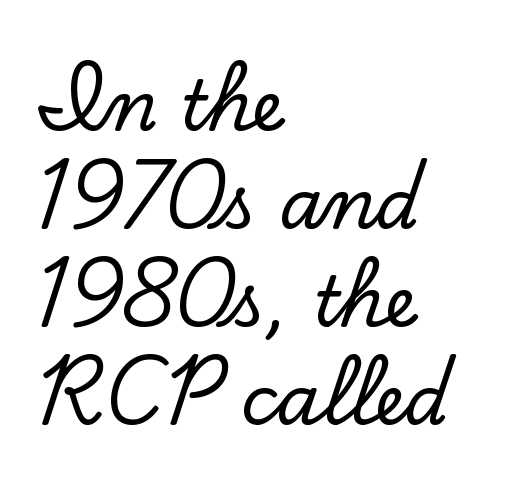
Q: Is the text italic (slanted)? A: Yes.
Q: Is the typeface a serif or a sans-serif typeface? A: Serif.
Q: Is the text underlined? A: No.
Q: How is the paragraph aligned? A: Left-aligned.
Q: Is the spacing between letters normal or unusually wide? A: Normal.
Q: Is the spacing between lines tight, normal or loose? A: Normal.
Q: Width (condensed, normal, or wide)? A: Normal.
Q: Stroke contrast? A: Low.
Q: x-height? A: Small.
Q: Monospaced? A: No.
